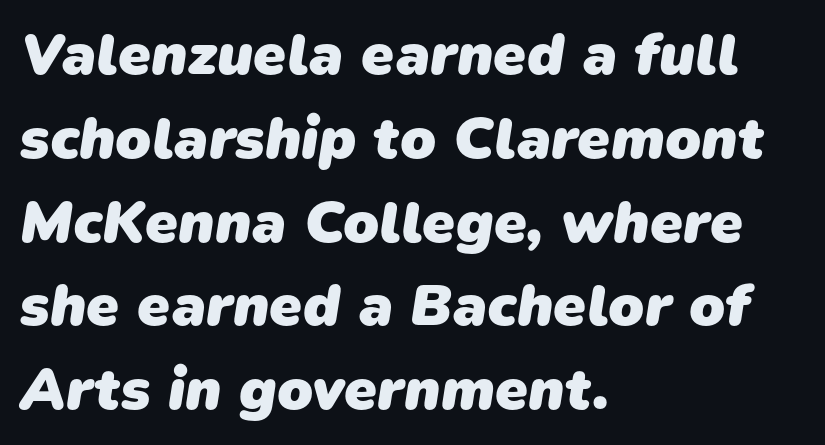
Q: Is the text bold? A: Yes.
Q: Is the typeface a serif or a sans-serif typeface? A: Sans-serif.
Q: Is the text underlined? A: No.
Q: How is the paragraph aligned? A: Left-aligned.
Q: Is the spacing between letters normal or unusually wide? A: Normal.
Q: Is the spacing between lines tight, normal or loose? A: Normal.
Q: Width (condensed, normal, or wide)? A: Normal.
Q: Stroke contrast? A: Low.
Q: x-height? A: Medium.
Q: Monospaced? A: No.
